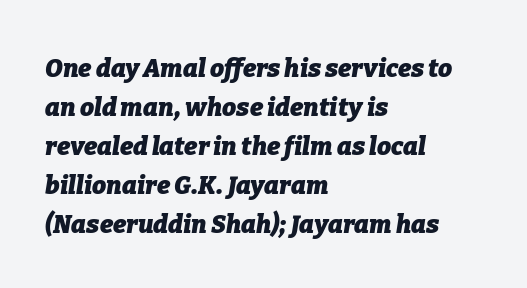
The image shows 25 px bold type, italic (leaning right); set left-aligned, normal line spacing (1.56x), normal letter spacing, not underlined.
